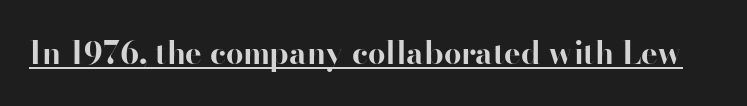
Caption: bold face, heavy strokes. The letters advance in unequal steps, a hallmark of proportional type. The letters stand upright; this is a roman face. The characters display serif detailing at their extremities.
